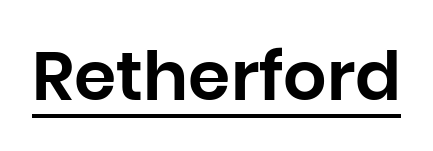
{"serif": "no", "italic": "no", "width": "normal", "stroke_contrast": "low", "x_height": "large", "monospaced": "no", "underline": "yes", "letter_spacing": "normal", "letter_spacing_em": 0.0, "glyph_px": 68}
